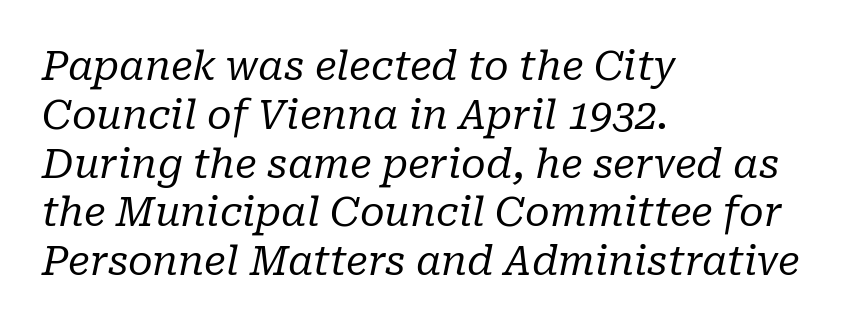
The image shows 40 px regular-weight serif type, italic (leaning right); set left-aligned, line spacing 1.22x, normal letter spacing, not underlined; low stroke contrast and a medium x-height.
